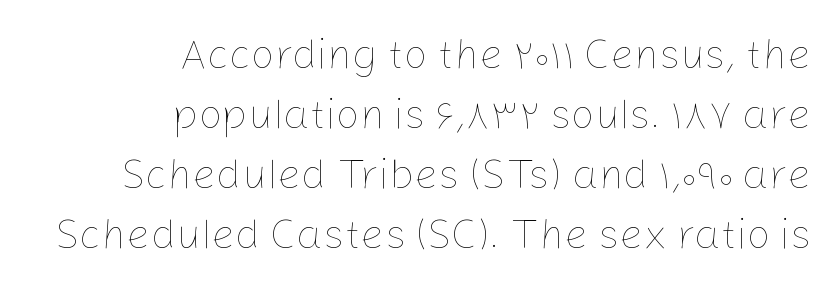
The image shows 42 px thin type, upright; set right-aligned, normal line spacing (1.43x), normal letter spacing, not underlined; low stroke contrast and a medium x-height.
